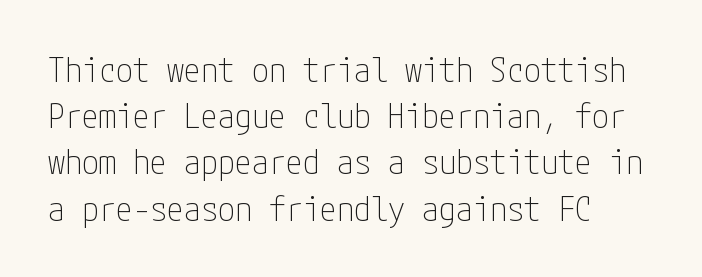
Vertically, the passage feels balanced, rows spaced as you'd expect. The area under the type is left untouched. Line starts are locked; line ends wander. The font sits on the lighter half of the weight spectrum, regular included. Is this a sans? Yes — the strokes have no serifs. The rendering keeps characters at their native spacing.
